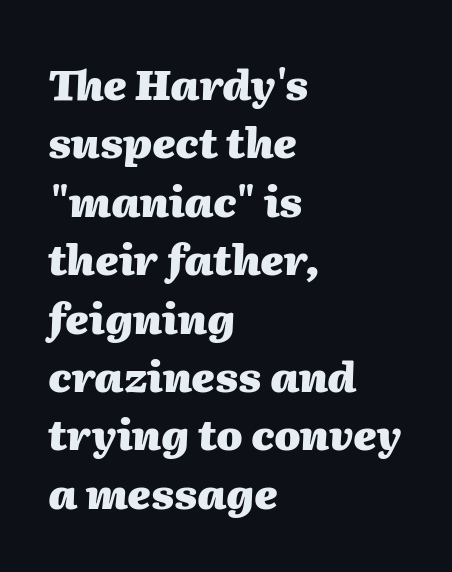
Q: Is the text bold? A: Yes.
Q: Is the text italic (slanted)? A: Yes, it leans right by about 2 degrees.
Q: Is the text underlined? A: No.
Q: How is the paragraph aligned? A: Left-aligned.
Q: Is the spacing between letters normal or unusually wide? A: Normal.
Q: Is the spacing between lines tight, normal or loose? A: Normal.
Q: Width (condensed, normal, or wide)? A: Normal.
Q: Stroke contrast? A: Medium.
Q: x-height? A: Medium.
Q: Monospaced? A: No.
